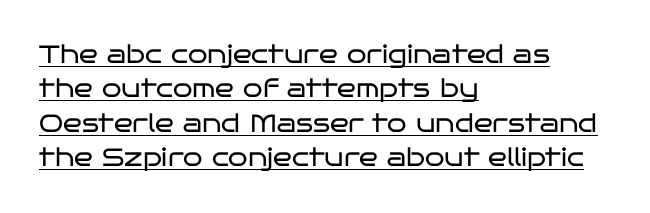
Q: Is the text bold? A: No.
Q: Is the text italic (slanted)? A: No, it is upright.
Q: Is the text underlined? A: Yes.
Q: How is the paragraph aligned? A: Left-aligned.
Q: Is the spacing between letters normal or unusually wide? A: Normal.
Q: Is the spacing between lines tight, normal or loose? A: Normal.
